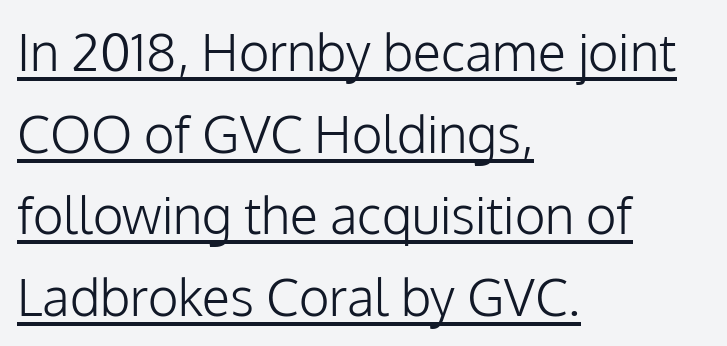
The words here are underlined. Designer's note — italics off, roman on. This is not heavy type; no bold has been used. A typesetter would call this leading conventional body-copy spacing.
